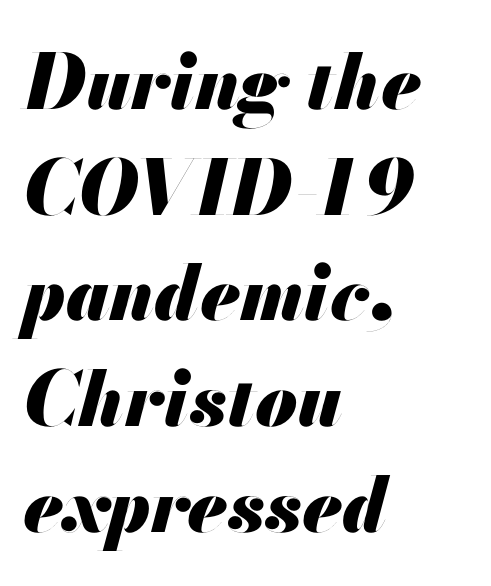
The image shows 76 px heavy type, italic (leaning right); set left-aligned, normal line spacing (1.39x), normal letter spacing, not underlined; medium stroke contrast and a small x-height.
